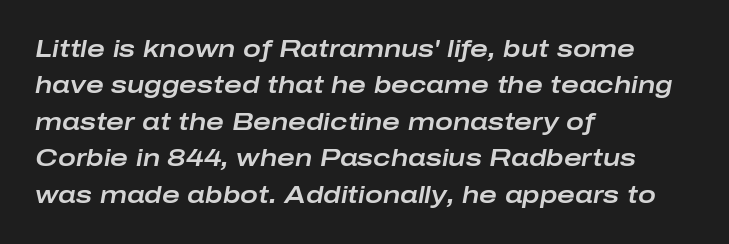
Q: Is the text italic (slanted)? A: Yes, it leans right by about 10 degrees.
Q: Is the text underlined? A: No.
Q: How is the paragraph aligned? A: Left-aligned.
Q: Is the spacing between letters normal or unusually wide? A: Normal.
Q: Is the spacing between lines tight, normal or loose? A: Normal.
